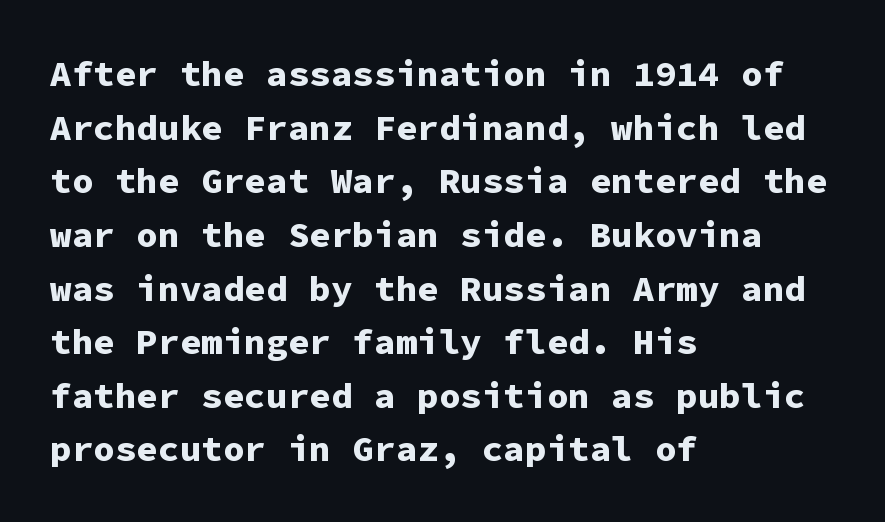
{"serif": "no", "italic": "no", "bold": "yes", "weight": "bold", "width": "normal", "stroke_contrast": "low", "x_height": "medium", "monospaced": "yes", "underline": "no", "align": "left", "line_spacing": "normal", "line_spacing_ratio": 1.49, "letter_spacing": "normal", "letter_spacing_em": 0.0, "glyph_px": 36}
